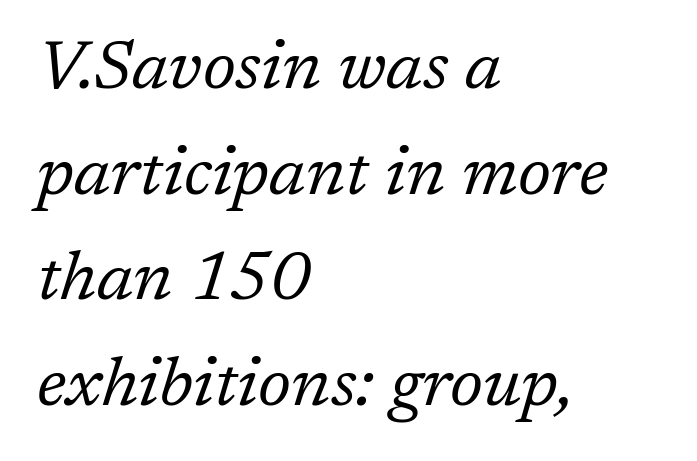
{"serif": "yes", "italic": "yes", "lean": "right", "slant_degrees": 17, "bold": "no", "weight": "regular", "width": "normal", "stroke_contrast": "low", "x_height": "medium", "monospaced": "no", "underline": "no", "align": "left", "line_spacing": "normal", "line_spacing_ratio": 1.53, "letter_spacing": "normal", "letter_spacing_em": 0.0, "glyph_px": 69}
